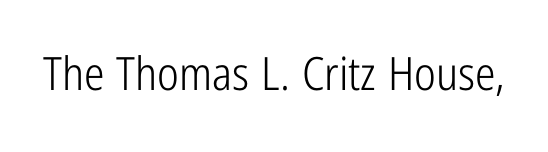
The image shows 46 px light, condensed sans-serif type, upright; set normal letter spacing, not underlined; low stroke contrast and a medium x-height.
